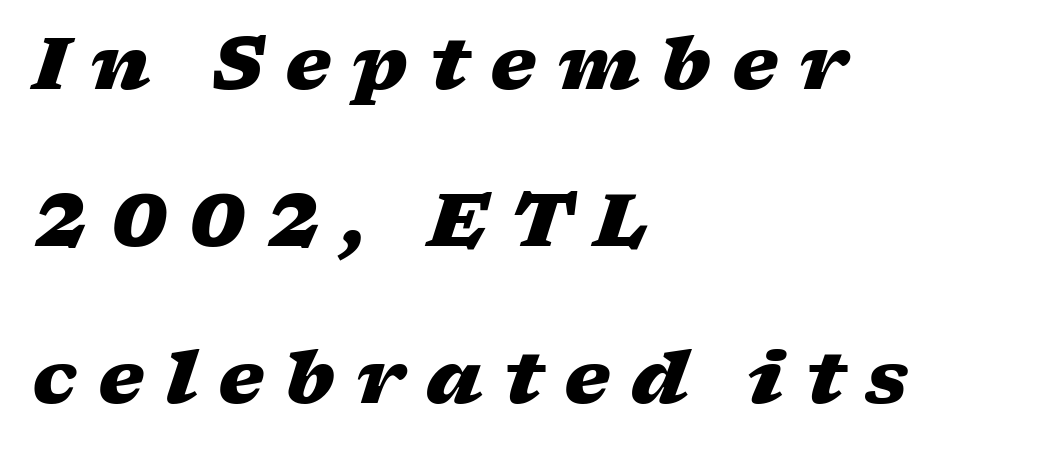
Q: Is the text bold? A: Yes.
Q: Is the text italic (slanted)? A: Yes, it leans right by about 17 degrees.
Q: Is the text underlined? A: No.
Q: How is the paragraph aligned? A: Left-aligned.
Q: Is the spacing between letters normal or unusually wide? A: Unusually wide.
Q: Is the spacing between lines tight, normal or loose? A: Loose.
Q: Width (condensed, normal, or wide)? A: Wide.
Q: Stroke contrast? A: Low.
Q: x-height? A: Medium.
Q: Monospaced? A: No.
